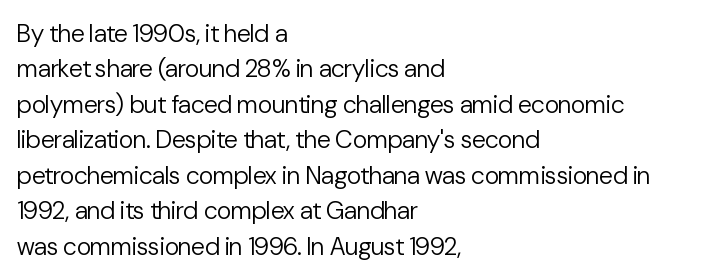
Q: Is the text bold? A: No.
Q: Is the text italic (slanted)? A: No, it is upright.
Q: Is the text underlined? A: No.
Q: How is the paragraph aligned? A: Left-aligned.
Q: Is the spacing between letters normal or unusually wide? A: Normal.
Q: Is the spacing between lines tight, normal or loose? A: Normal.
